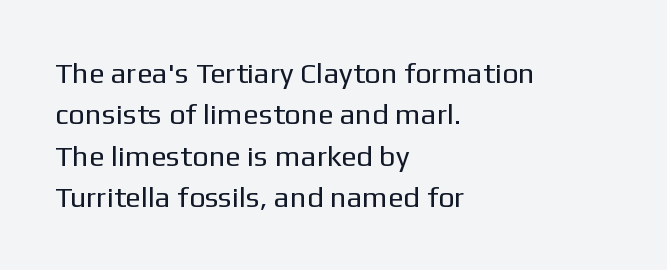
{"serif": "no", "italic": "no", "bold": "no", "weight": "regular", "width": "normal", "stroke_contrast": "low", "x_height": "medium", "monospaced": "no", "underline": "no", "align": "left", "line_spacing": "normal", "line_spacing_ratio": 1.43, "letter_spacing": "normal", "letter_spacing_em": 0.0, "glyph_px": 29}
